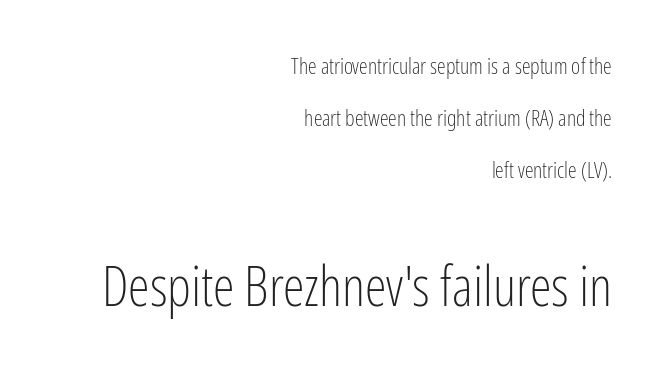
{"serif": "no", "italic": "no", "bold": "no", "weight": "light", "width": "condensed", "stroke_contrast": "low", "x_height": "medium", "monospaced": "no", "underline": "no", "align": "right", "line_spacing": "loose", "line_spacing_ratio": 2.36, "letter_spacing": "normal", "letter_spacing_em": 0.0, "larger_block": "second", "size_ratio": 2.5, "glyph_px": 55}
